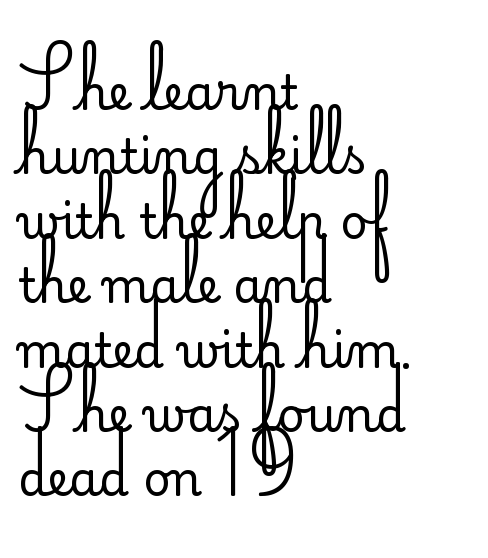
Q: Is the text bold? A: No.
Q: Is the text italic (slanted)? A: No, it is upright.
Q: Is the typeface a serif or a sans-serif typeface? A: Sans-serif.
Q: Is the text underlined? A: No.
Q: How is the paragraph aligned? A: Left-aligned.
Q: Is the spacing between letters normal or unusually wide? A: Normal.
Q: Is the spacing between lines tight, normal or loose? A: Normal.
Q: Width (condensed, normal, or wide)? A: Normal.
Q: Stroke contrast? A: Low.
Q: x-height? A: Small.
Q: Monospaced? A: No.
